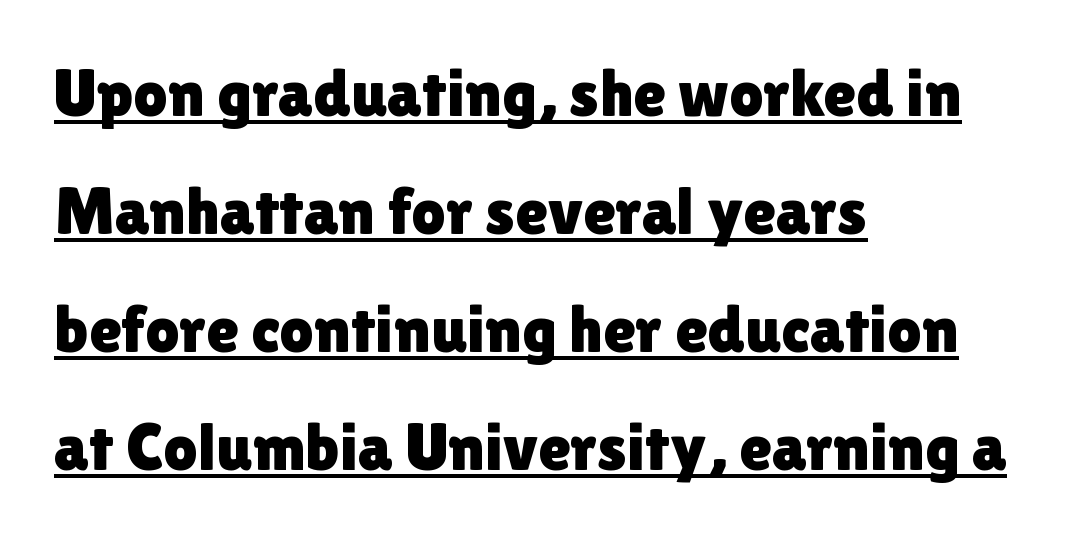
Q: Is the text italic (slanted)? A: No, it is upright.
Q: Is the typeface a serif or a sans-serif typeface? A: Sans-serif.
Q: Is the text underlined? A: Yes.
Q: How is the paragraph aligned? A: Left-aligned.
Q: Is the spacing between letters normal or unusually wide? A: Normal.
Q: Width (condensed, normal, or wide)? A: Normal.
Q: x-height? A: Medium.
Q: Monospaced? A: No.
